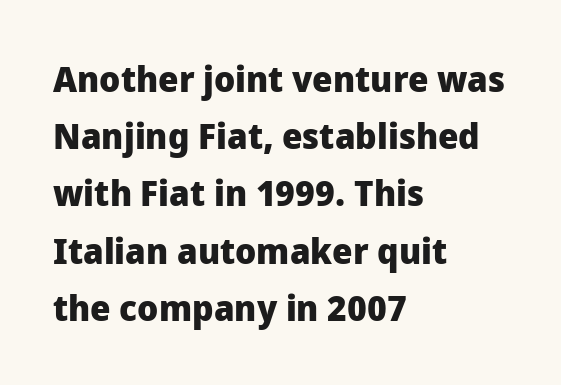
Q: Is the text bold? A: Yes.
Q: Is the text italic (slanted)? A: No, it is upright.
Q: Is the typeface a serif or a sans-serif typeface? A: Sans-serif.
Q: Is the text underlined? A: No.
Q: How is the paragraph aligned? A: Left-aligned.
Q: Is the spacing between letters normal or unusually wide? A: Normal.
Q: Is the spacing between lines tight, normal or loose? A: Normal.
Q: Width (condensed, normal, or wide)? A: Normal.
Q: Stroke contrast? A: Low.
Q: x-height? A: Medium.
Q: Monospaced? A: No.
